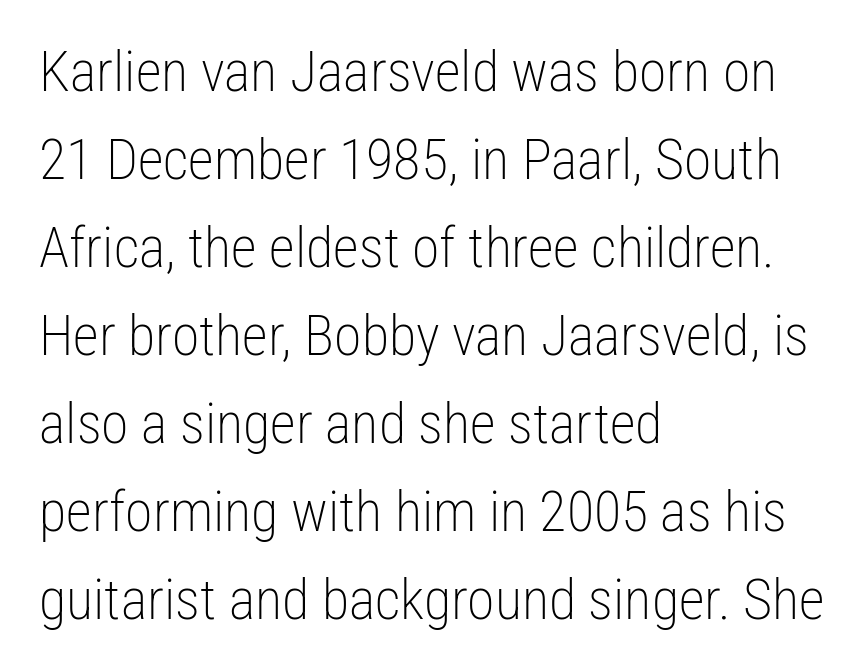
The image shows 56 px light, condensed sans-serif type, upright; set left-aligned, normal line spacing (1.57x), normal letter spacing, not underlined; low stroke contrast and a medium x-height.
